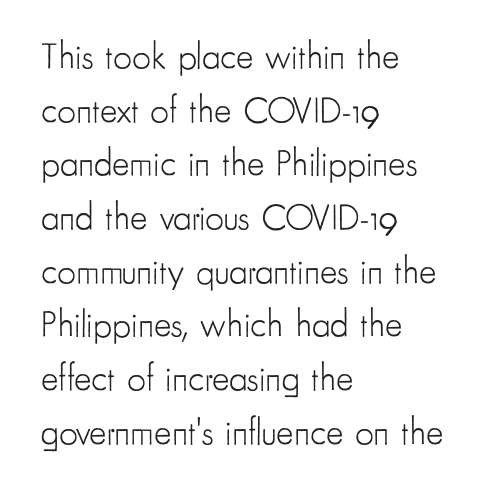
Q: Is the text bold? A: No.
Q: Is the text italic (slanted)? A: No, it is upright.
Q: Is the typeface a serif or a sans-serif typeface? A: Sans-serif.
Q: Is the text underlined? A: No.
Q: How is the paragraph aligned? A: Left-aligned.
Q: Is the spacing between letters normal or unusually wide? A: Normal.
Q: Is the spacing between lines tight, normal or loose? A: Normal.
Q: Width (condensed, normal, or wide)? A: Condensed.
Q: Stroke contrast? A: Low.
Q: x-height? A: Small.
Q: Monospaced? A: No.
